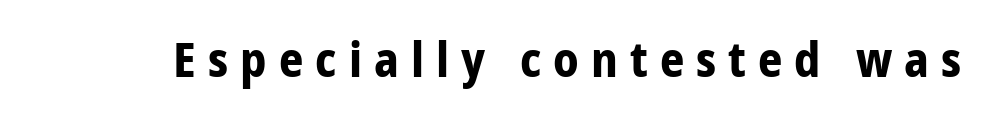
The image shows 48 px bold sans-serif type, upright; set unusually wide letter spacing (+0.25 em), not underlined; low stroke contrast and a medium x-height.
